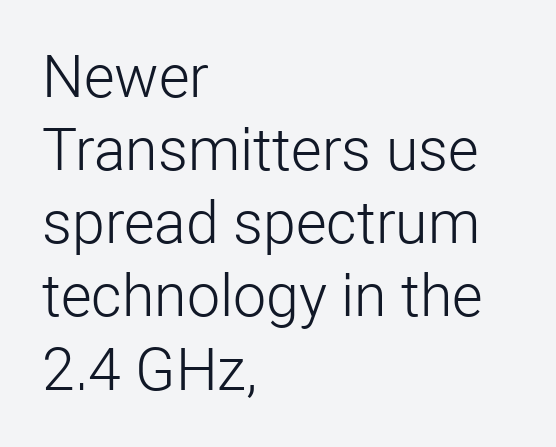
Plain, unruled lines of type. Note the varied advance widths — an 'i' is clearly narrower than an 'm'. Nobody touched the tracking dial on this one. Does the lettering tilt? It doesn't — this is upright. Where is the straight margin? On the left. Unbolded letterforms with no extra heft.
